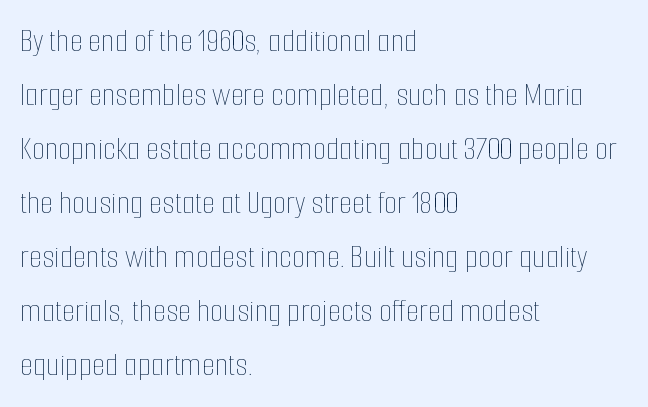
Here the designer chose a conventional face with non-uniform glyph widths. Any mark beneath the type? The region is blank. The specimen reads as upright at a glance. The face looks like a standard text weight, possibly lighter. This rendering uses left alignment, leaving the right contour irregular.
